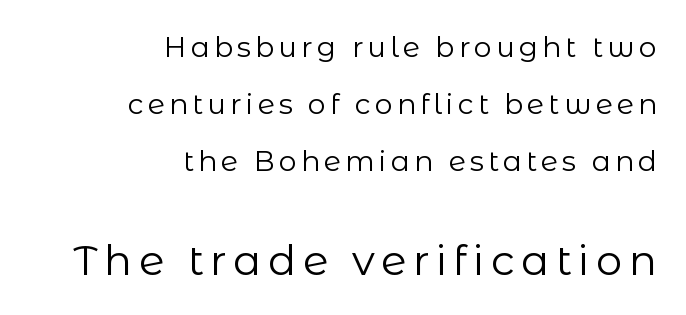
{"serif": "no", "italic": "no", "bold": "no", "weight": "regular", "width": "normal", "stroke_contrast": "low", "x_height": "medium", "monospaced": "no", "underline": "no", "align": "right", "line_spacing": "loose", "line_spacing_ratio": 2.04, "larger_block": "second", "size_ratio": 1.5, "glyph_px": 42}
